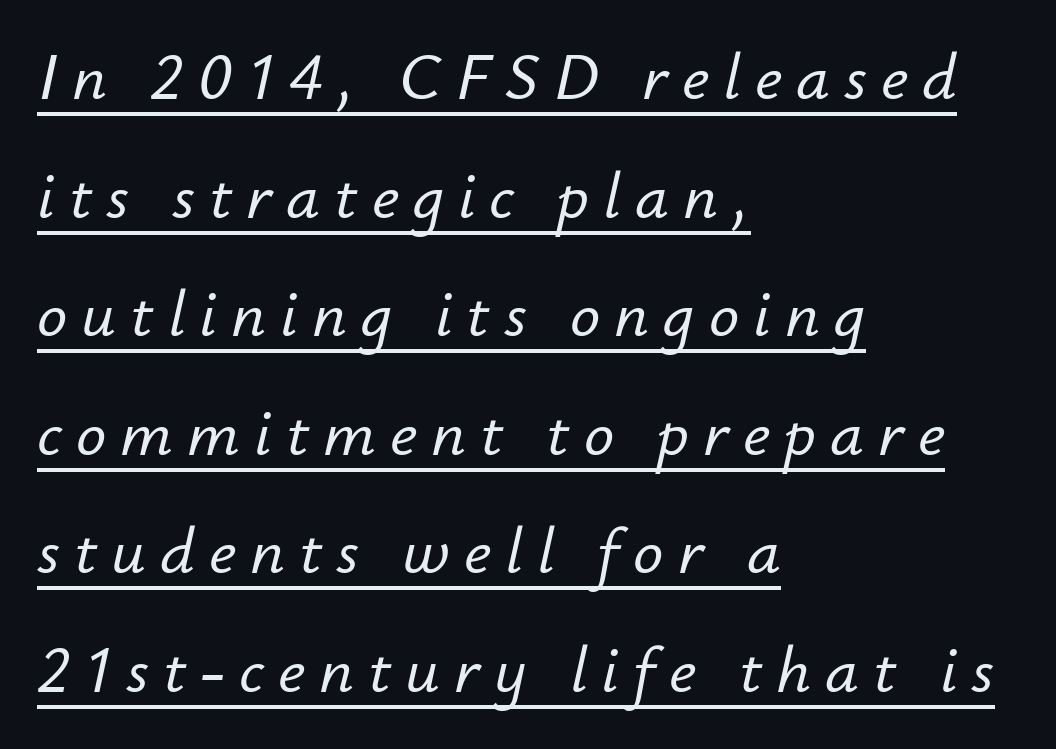
Does extra space separate the letters? Yes, quite a lot of it. Beneath each row of characters lies a ruled line. The passage is arranged the way most books set body copy — flush left. Italic? Definitely — the glyphs are oblique. The letters advance in unequal steps, a hallmark of proportional type.
